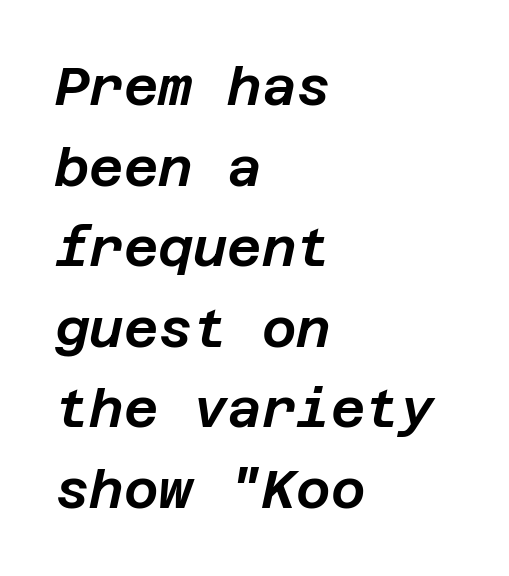
The image shows 53 px text type, italic (leaning right); set left-aligned, normal line spacing (1.52x), normal letter spacing, not underlined; low stroke contrast and a large x-height.
